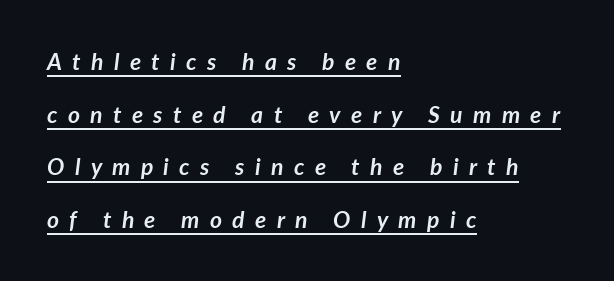
Summary of vertical rhythm: relaxed, with wide interline spacing. The letters are spread apart with noticeably loose tracking. It's the slanting kind of type. The paragraph has a hard left edge and a soft right edge.
